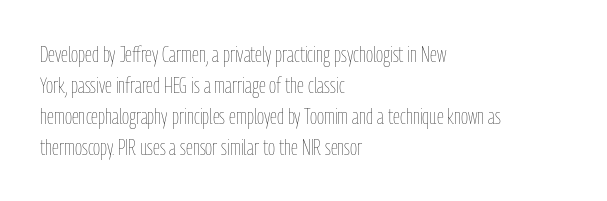
Q: Is the text bold? A: No.
Q: Is the text italic (slanted)? A: No, it is upright.
Q: Is the text underlined? A: No.
Q: How is the paragraph aligned? A: Left-aligned.
Q: Is the spacing between letters normal or unusually wide? A: Normal.
Q: Is the spacing between lines tight, normal or loose? A: Normal.
